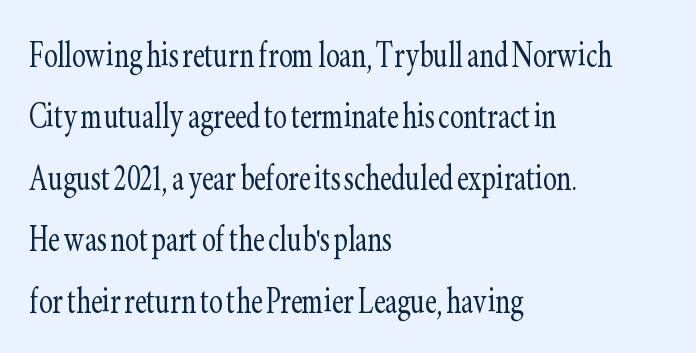
Type style note: has serifs. The foot of each line stays bare and open. Every row of glyphs begins at an identical x-position on the left. Spacing verdict: proportional, widths tailored to each character. How are the letters spaced? Ordinarily, with no added tracking. Each new line begins a customary step beneath the previous one.
